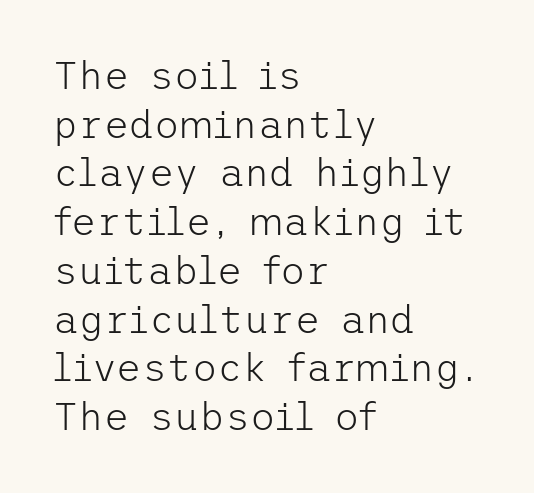
Q: Is the text bold? A: No.
Q: Is the text italic (slanted)? A: No, it is upright.
Q: Is the typeface a serif or a sans-serif typeface? A: Sans-serif.
Q: Is the text underlined? A: No.
Q: How is the paragraph aligned? A: Left-aligned.
Q: Is the spacing between letters normal or unusually wide? A: Normal.
Q: Is the spacing between lines tight, normal or loose? A: Normal.
Q: Width (condensed, normal, or wide)? A: Normal.
Q: Stroke contrast? A: Low.
Q: x-height? A: Medium.
